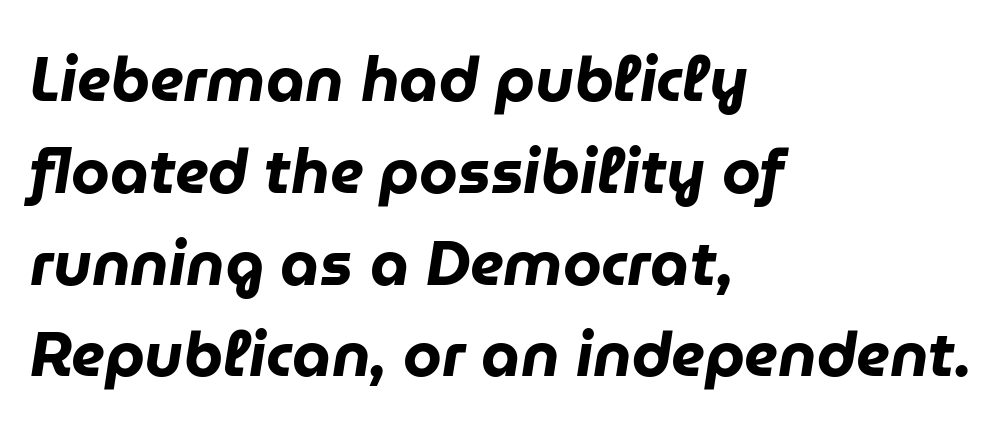
Look at the stroke-to-counter ratio: heavy, a bold. A student would call this left alignment; a typographer would say flush left, rag right. Plain, unruled lines of type. Quick note: italic.
